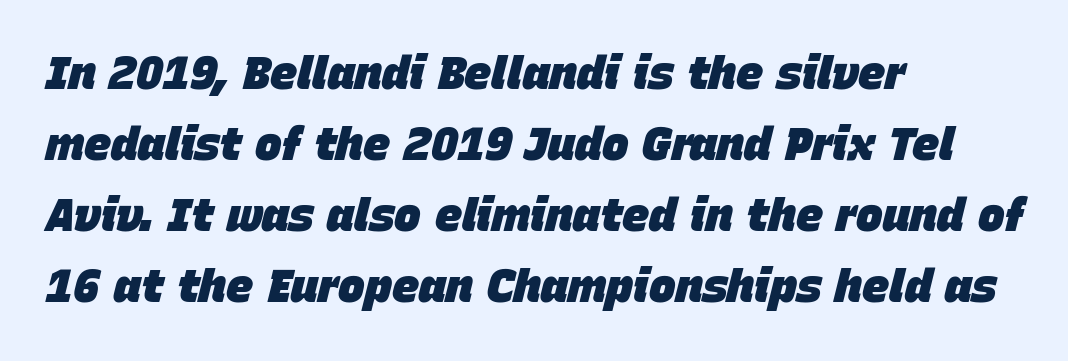
The designer left line spacing at the default. These words are printed bold, with thick strokes throughout. The zone under the glyphs is completely vacant. Is this a fixed-width face? No — the glyphs have proportional, varying widths. Honestly, the letter spacing is just normal — you wouldn't notice it.
